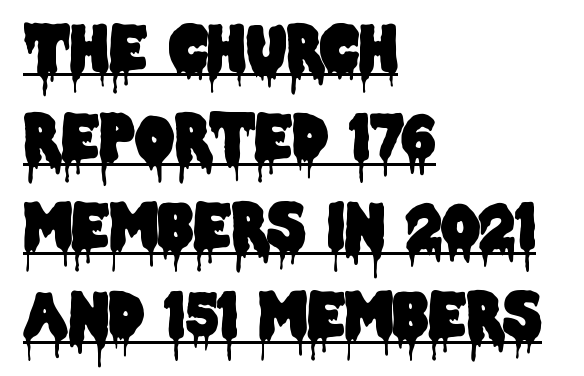
{"serif": "no", "italic": "no", "width": "condensed", "stroke_contrast": "low", "x_height": "large", "monospaced": "no", "underline": "yes", "align": "left", "line_spacing": "normal", "line_spacing_ratio": 1.46, "letter_spacing": "normal", "letter_spacing_em": 0.0, "glyph_px": 61}
